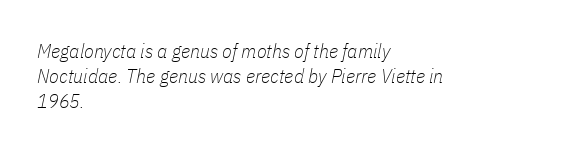
Caption: multi-line text, flush left, ragged right. If you drew a line through each stem, it would be angled. The font is comparable to plain body text, perhaps lighter. The horizontal fit of the characters is conventional and even. This rendering features lettering with no underline.
